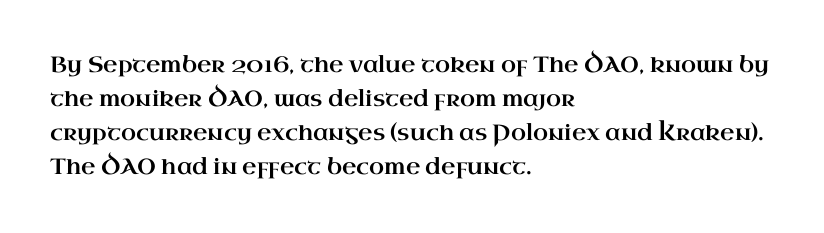
Q: Is the text italic (slanted)? A: No, it is upright.
Q: Is the text underlined? A: No.
Q: How is the paragraph aligned? A: Left-aligned.
Q: Is the spacing between letters normal or unusually wide? A: Normal.
Q: Is the spacing between lines tight, normal or loose? A: Normal.
